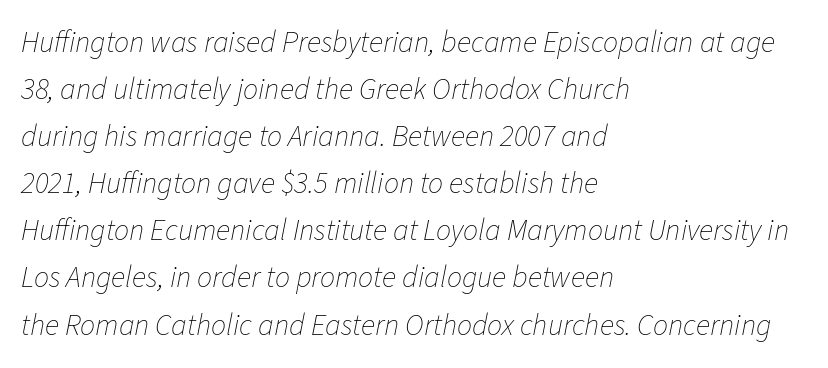
The image shows 30 px thin type, italic (leaning right); set left-aligned, normal line spacing (1.57x), normal letter spacing, not underlined; low stroke contrast and a medium x-height.
